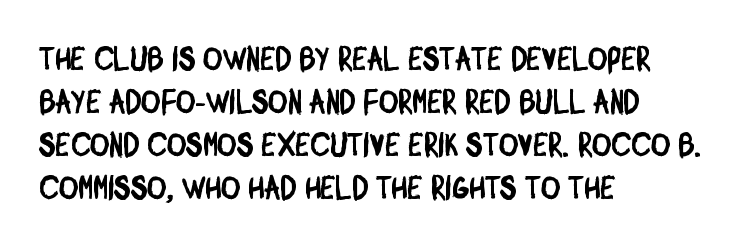
{"serif": "no", "width": "condensed", "stroke_contrast": "low", "x_height": "large", "monospaced": "no", "underline": "no", "align": "left", "line_spacing": "normal", "line_spacing_ratio": 1.3, "letter_spacing": "normal", "letter_spacing_em": 0.0, "glyph_px": 33}
